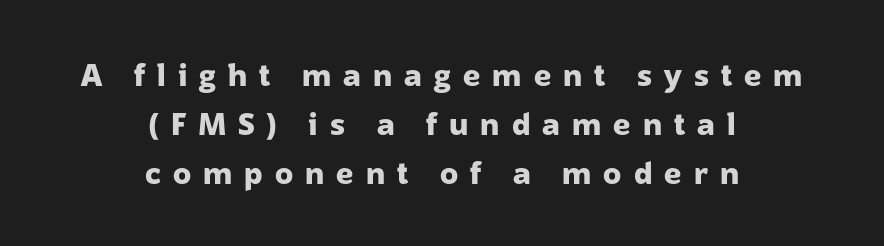
The image shows 30 px heavy sans-serif type, upright; set centered, normal line spacing (1.63x), unusually wide letter spacing (+0.4 em), not underlined; low stroke contrast and a medium x-height.
